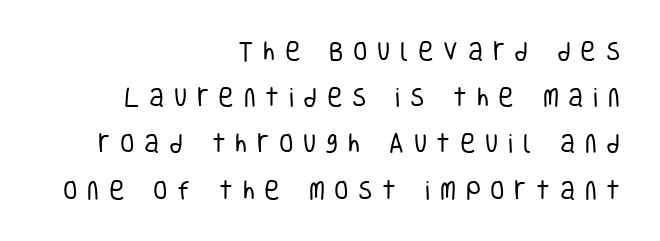
The rendering inserts visible extra space after every character. Honestly, there is no underline to notice here at all. Posture: vertical. Letters have the restrained weight of plain body copy at most. The passage shown stacks its lines with a broad gap. Teacher's note: observe the even right margin — that is flush-right alignment.
